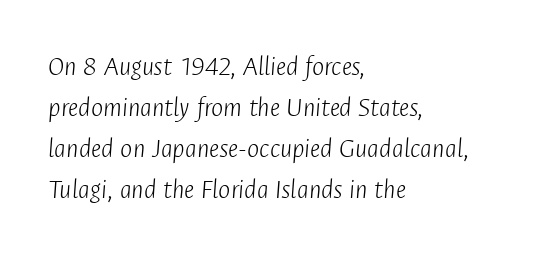
{"italic": "yes", "lean": "right", "slant_degrees": 4, "bold": "no", "weight": "light", "width": "condensed", "stroke_contrast": "low", "x_height": "medium", "monospaced": "no", "underline": "no", "align": "left", "line_spacing": "normal", "line_spacing_ratio": 1.41, "letter_spacing": "normal", "letter_spacing_em": 0.0, "glyph_px": 29}
